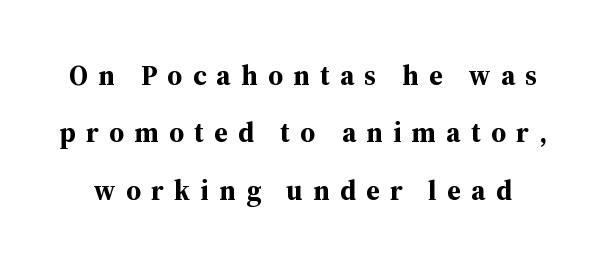
Q: Is the text bold? A: Yes.
Q: Is the text italic (slanted)? A: No, it is upright.
Q: Is the typeface a serif or a sans-serif typeface? A: Serif.
Q: Is the text underlined? A: No.
Q: Is the spacing between letters normal or unusually wide? A: Unusually wide.
Q: Is the spacing between lines tight, normal or loose? A: Loose.
Q: Width (condensed, normal, or wide)? A: Normal.
Q: Stroke contrast? A: Medium.
Q: x-height? A: Medium.
Q: Monospaced? A: No.
